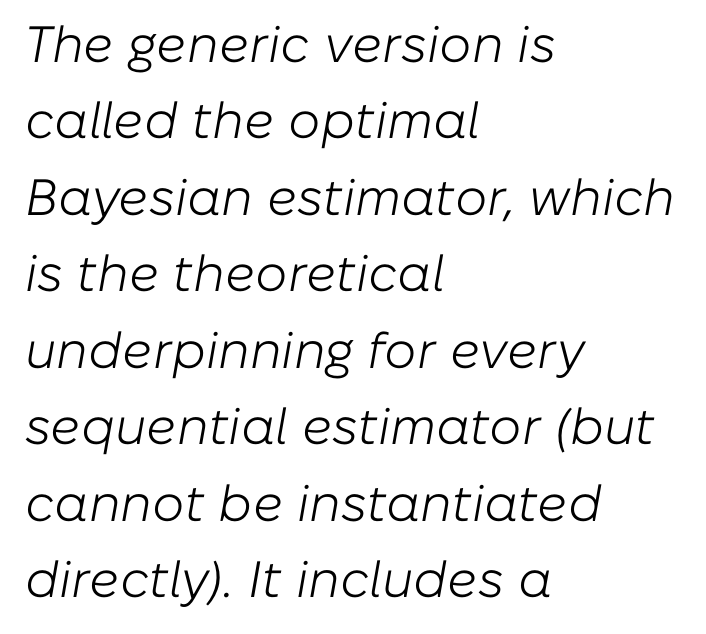
{"italic": "yes", "lean": "right", "slant_degrees": 10, "bold": "no", "weight": "light", "width": "normal", "stroke_contrast": "low", "x_height": "medium", "monospaced": "no", "underline": "no", "align": "left", "line_spacing": "normal", "line_spacing_ratio": 1.5, "letter_spacing": "normal", "letter_spacing_em": 0.0, "glyph_px": 51}
